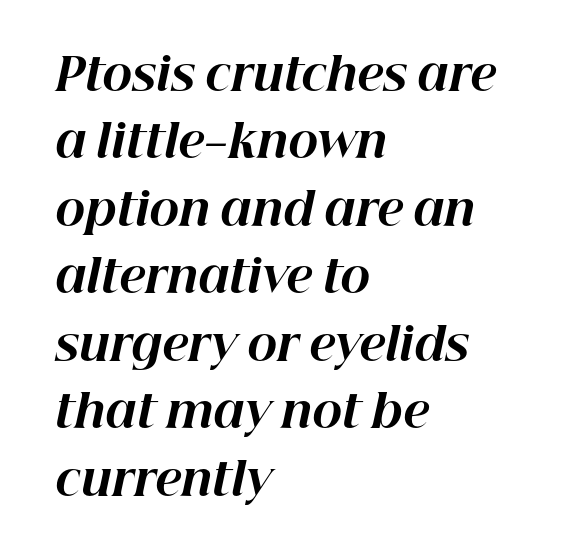
Q: Is the text bold? A: Yes.
Q: Is the text italic (slanted)? A: Yes, it leans right by about 12 degrees.
Q: Is the text underlined? A: No.
Q: How is the paragraph aligned? A: Left-aligned.
Q: Is the spacing between letters normal or unusually wide? A: Normal.
Q: Is the spacing between lines tight, normal or loose? A: Normal.
Q: Width (condensed, normal, or wide)? A: Normal.
Q: Stroke contrast? A: High.
Q: x-height? A: Medium.
Q: Monospaced? A: No.
